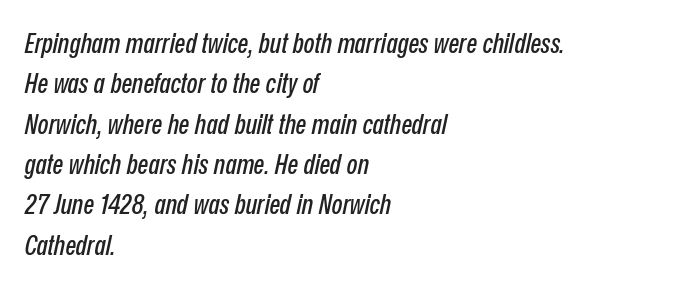
Q: Is the text italic (slanted)? A: Yes, it leans right by about 12 degrees.
Q: Is the text underlined? A: No.
Q: How is the paragraph aligned? A: Left-aligned.
Q: Is the spacing between letters normal or unusually wide? A: Normal.
Q: Is the spacing between lines tight, normal or loose? A: Normal.
Q: Width (condensed, normal, or wide)? A: Condensed.
Q: Stroke contrast? A: Low.
Q: x-height? A: Medium.
Q: Monospaced? A: No.
